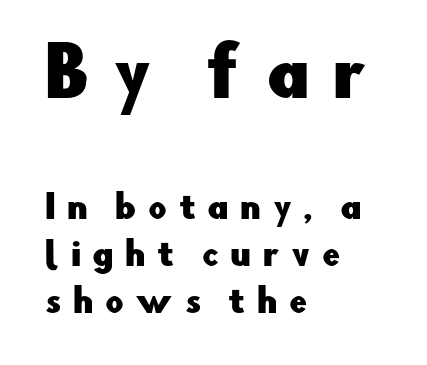
The image shows 65 px sans-serif type, upright; set left-aligned, normal line spacing (1.47x), unusually wide letter spacing (+0.36 em), not underlined; the first (top) block is 2.03x larger; low stroke contrast and a small x-height.
